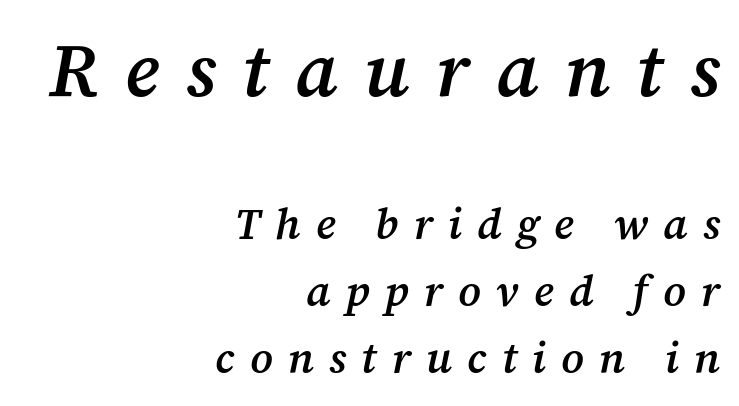
The image shows 75 px semibold serif type, italic (leaning right); set right-aligned, normal line spacing (1.55x), unusually wide letter spacing (+0.35 em), not underlined; the first (top) block is 1.74x larger; medium stroke contrast and a medium x-height.
